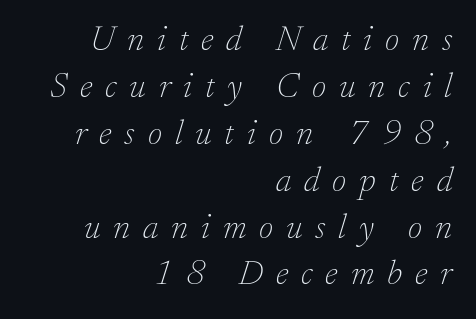
{"serif": "yes", "italic": "yes", "lean": "right", "slant_degrees": 17, "bold": "no", "weight": "thin", "width": "normal", "stroke_contrast": "low", "x_height": "small", "monospaced": "no", "underline": "no", "align": "right", "line_spacing": "normal", "line_spacing_ratio": 1.34, "letter_spacing": "wide", "letter_spacing_em": 0.37, "glyph_px": 35}
